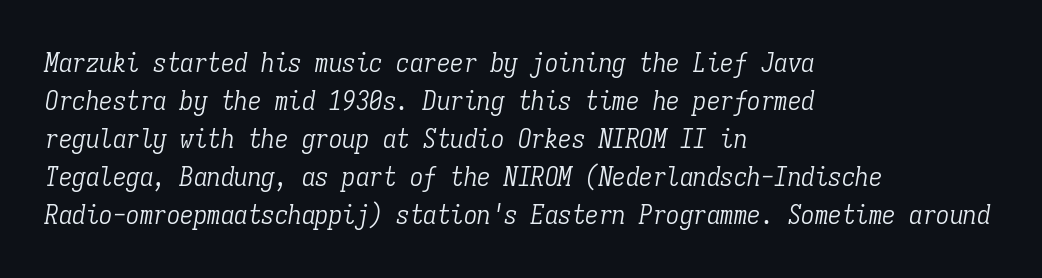
Q: Is the text bold? A: No.
Q: Is the text italic (slanted)? A: Yes, it leans right by about 9 degrees.
Q: Is the text underlined? A: No.
Q: How is the paragraph aligned? A: Left-aligned.
Q: Is the spacing between letters normal or unusually wide? A: Normal.
Q: Is the spacing between lines tight, normal or loose? A: Normal.
